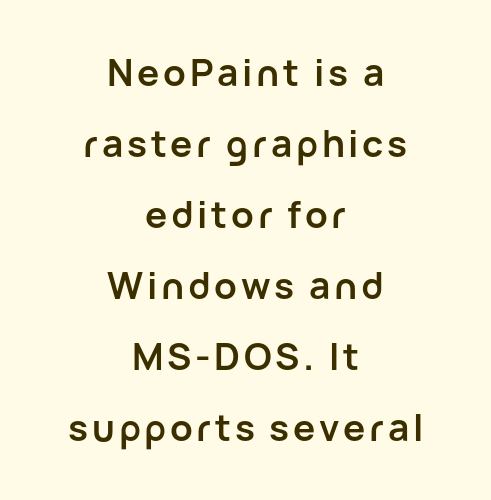
Q: Is the text bold? A: Yes.
Q: Is the text italic (slanted)? A: No, it is upright.
Q: Is the typeface a serif or a sans-serif typeface? A: Sans-serif.
Q: Is the text underlined? A: No.
Q: How is the paragraph aligned? A: Centered.
Q: Is the spacing between lines tight, normal or loose? A: Loose.
Q: Width (condensed, normal, or wide)? A: Normal.
Q: Stroke contrast? A: Low.
Q: x-height? A: Medium.
Q: Monospaced? A: No.
